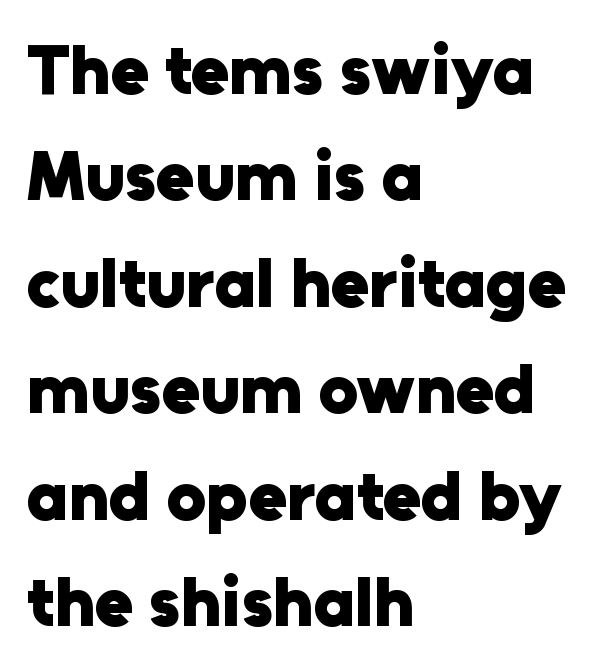
The image shows 70 px heavy sans-serif type, upright; set left-aligned, normal line spacing (1.52x), normal letter spacing, not underlined; low stroke contrast and a medium x-height.
